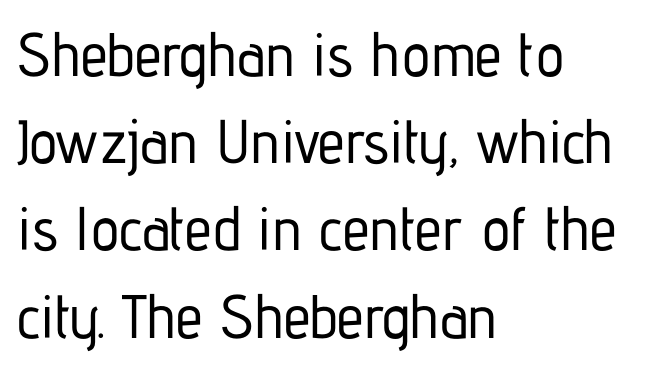
{"serif": "no", "italic": "no", "width": "condensed", "stroke_contrast": "low", "x_height": "medium", "monospaced": "no", "underline": "no", "align": "left", "line_spacing": "normal", "line_spacing_ratio": 1.43, "letter_spacing": "normal", "letter_spacing_em": 0.0, "glyph_px": 61}
